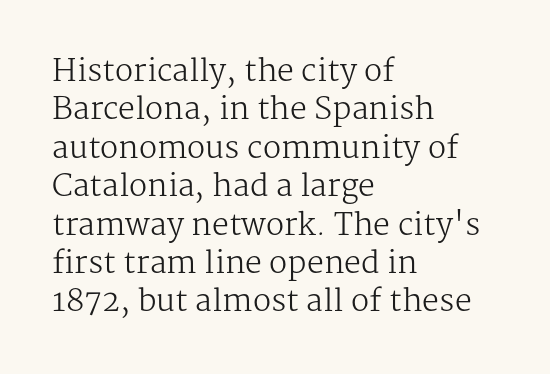
{"serif": "yes", "italic": "no", "bold": "no", "weight": "regular", "width": "normal", "stroke_contrast": "medium", "x_height": "medium", "monospaced": "no", "underline": "no", "align": "left", "line_spacing": "normal", "line_spacing_ratio": 1.28, "letter_spacing": "normal", "letter_spacing_em": 0.0, "glyph_px": 30}
